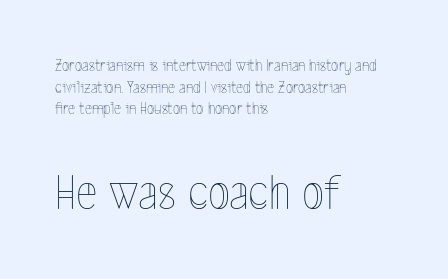
The image shows 51 px thin, condensed type, upright; set left-aligned, normal line spacing (1.27x), normal letter spacing, not underlined; the second (bottom) block is 3.0x larger; a medium x-height.
